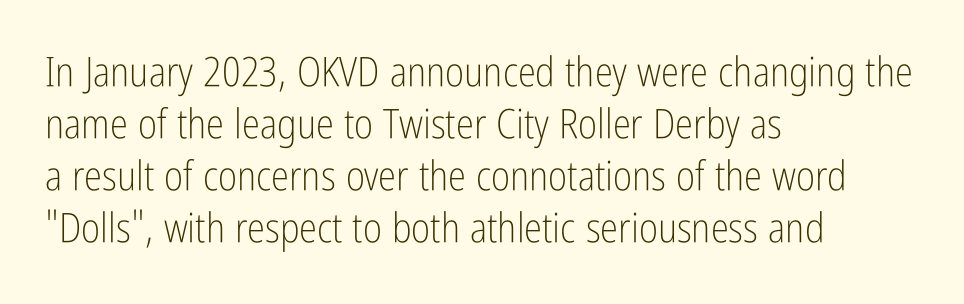
{"serif": "no", "italic": "no", "bold": "no", "weight": "light", "width": "condensed", "stroke_contrast": "low", "x_height": "medium", "monospaced": "no", "underline": "no", "align": "left", "line_spacing": "normal", "line_spacing_ratio": 1.27, "letter_spacing": "normal", "letter_spacing_em": 0.0, "glyph_px": 41}
